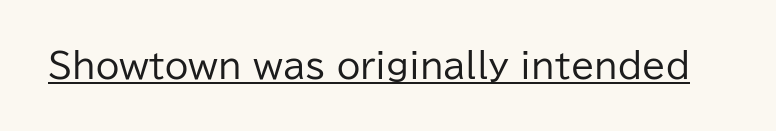
Letterform terminals end flat and unadorned throughout the passage. The rendered words wear a rule along their underside. Is this a fixed-width face? No — the glyphs have proportional, varying widths. The strokes are not fattened; the text isn't bold. Here the glyphs are tracked normally, forming tight word shapes.
